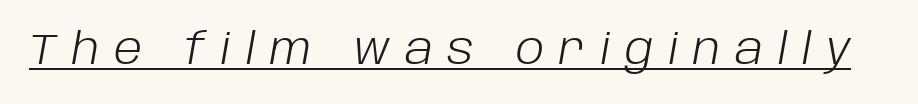
The image shows 43 px light type, italic (leaning right); set unusually wide letter spacing (+0.34 em), underlined; low stroke contrast and a large x-height.
